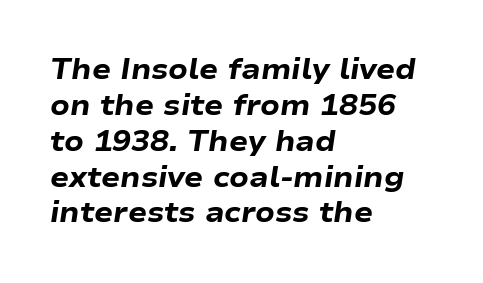
{"italic": "yes", "lean": "right", "slant_degrees": 9, "bold": "yes", "weight": "heavy", "width": "wide", "stroke_contrast": "low", "x_height": "medium", "monospaced": "no", "underline": "no", "align": "left", "line_spacing": "normal", "line_spacing_ratio": 1.28, "letter_spacing": "normal", "letter_spacing_em": 0.0, "glyph_px": 28}
